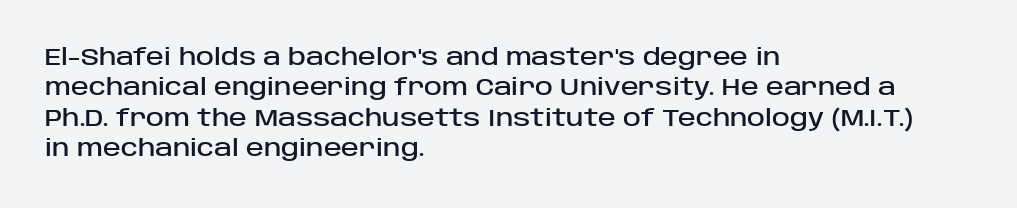
Unmarked baselines from the first word to the last. Short and long lines alike share a common starting point at left. The horizontal fit of the characters is conventional and even. Leading matches the norm, producing a regular column. In terms of posture, this sample is upright.
